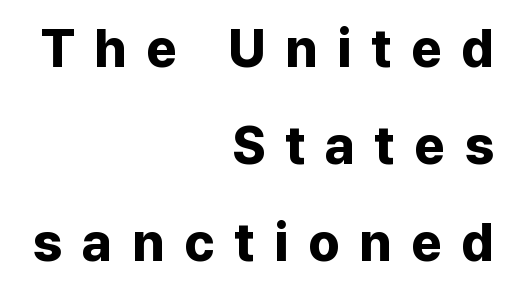
The image shows 53 px bold sans-serif type, upright; set right-aligned, line spacing 1.83x, unusually wide letter spacing (+0.37 em), not underlined; low stroke contrast and a medium x-height.
